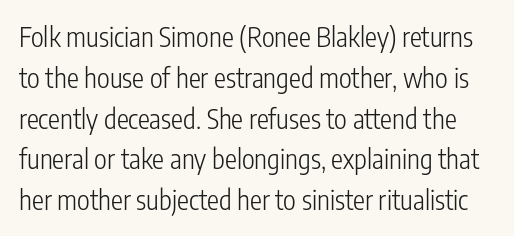
The image shows 27 px text type, upright; set normal line spacing (1.51x), normal letter spacing, not underlined.
